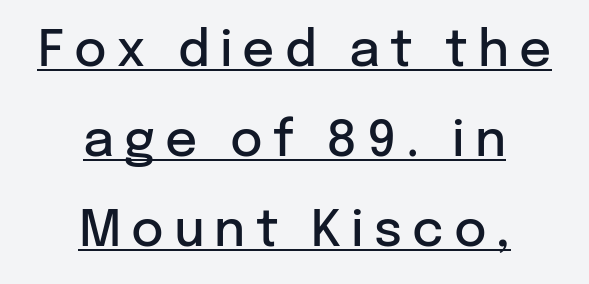
The image shows 50 px semibold sans-serif type, upright; set centered, line spacing 1.8x, unusually wide letter spacing (+0.2 em), underlined; low stroke contrast and a medium x-height.
